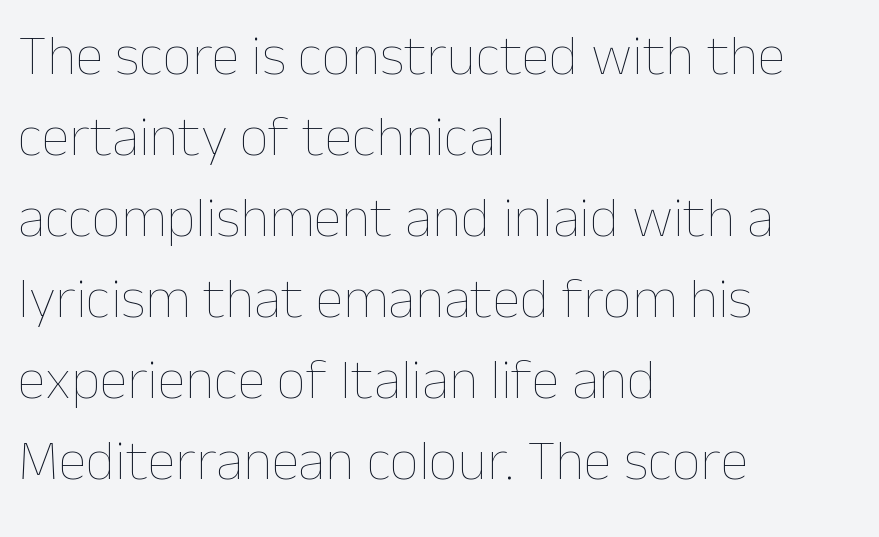
{"italic": "no", "bold": "no", "weight": "thin", "width": "normal", "stroke_contrast": "low", "x_height": "medium", "monospaced": "no", "underline": "no", "align": "left", "line_spacing": "normal", "line_spacing_ratio": 1.42, "letter_spacing": "normal", "letter_spacing_em": 0.0, "glyph_px": 57}
